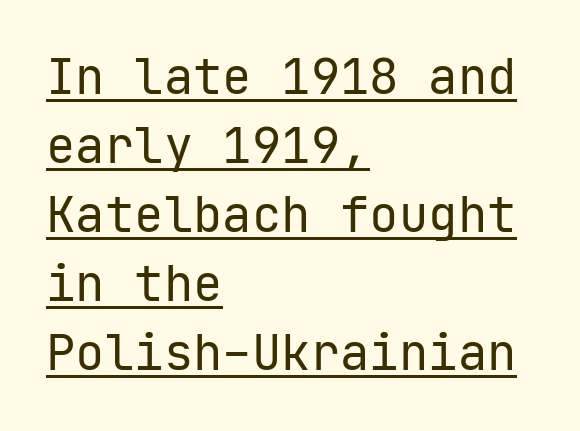
Q: Is the text bold? A: No.
Q: Is the text italic (slanted)? A: No, it is upright.
Q: Is the typeface a serif or a sans-serif typeface? A: Sans-serif.
Q: Is the text underlined? A: Yes.
Q: How is the paragraph aligned? A: Left-aligned.
Q: Is the spacing between letters normal or unusually wide? A: Normal.
Q: Is the spacing between lines tight, normal or loose? A: Normal.
Q: Width (condensed, normal, or wide)? A: Normal.
Q: Stroke contrast? A: Low.
Q: x-height? A: Medium.
Q: Monospaced? A: Yes.
